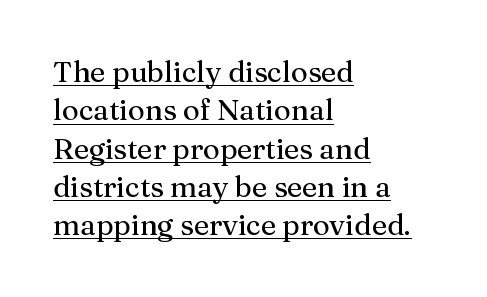
The passage shown is underscored from start to finish. Every stem runs plumb, perpendicular to the baseline. You could not count columns in this text — the font is proportionally spaced. Teacher's note: observe the even left margin — that is flush-left alignment.
